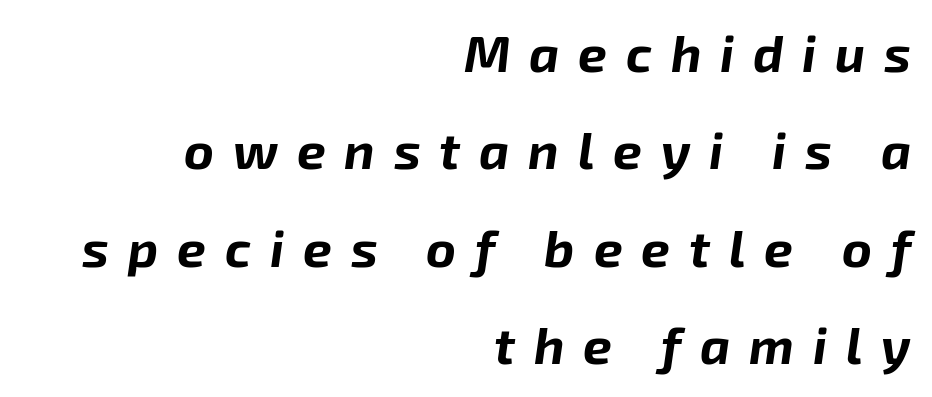
Q: Is the text bold? A: Yes.
Q: Is the text italic (slanted)? A: Yes, it leans right by about 8 degrees.
Q: Is the text underlined? A: No.
Q: How is the paragraph aligned? A: Right-aligned.
Q: Is the spacing between letters normal or unusually wide? A: Unusually wide.
Q: Is the spacing between lines tight, normal or loose? A: Loose.
Q: Width (condensed, normal, or wide)? A: Normal.
Q: Stroke contrast? A: Low.
Q: x-height? A: Medium.
Q: Monospaced? A: No.
